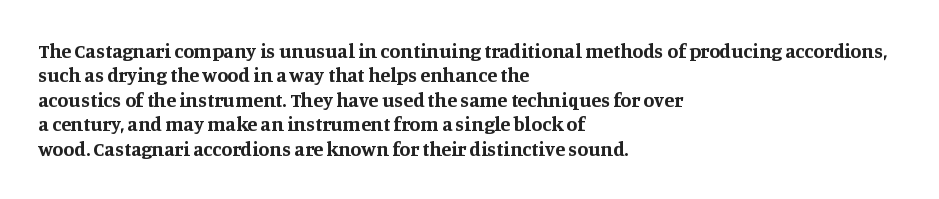
{"italic": "no", "bold": "yes", "underline": "no", "align": "left", "line_spacing_ratio": 1.22, "letter_spacing": "normal", "letter_spacing_em": 0.0, "glyph_px": 20}
